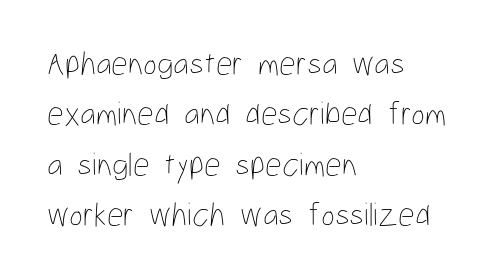
The letters advance in unequal steps, a hallmark of proportional type. If you measured baseline to baseline, you'd find a middling distance. Inter-character spacing is left at the font's built-in metrics. Every character sits straight up, as roman type does. The paragraph shown leans on its left margin. Counters stay open thanks to moderate or lighter strokes.
